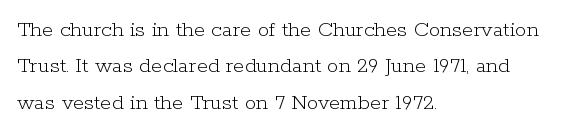
The image shows 23 px text type, upright; set left-aligned, normal line spacing (1.58x), normal letter spacing, not underlined.
